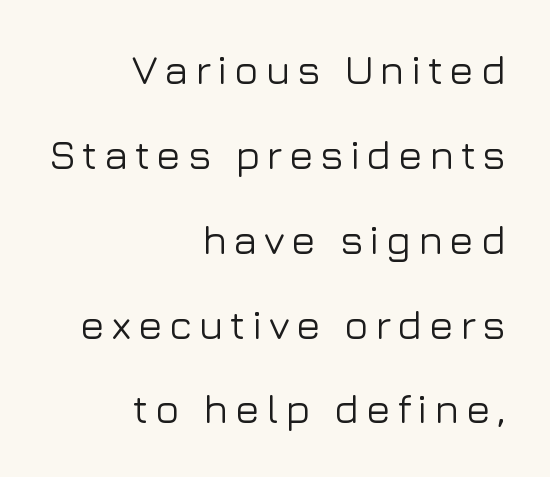
The image shows 41 px sans-serif type, upright; set right-aligned, loose line spacing (2.07x), not underlined; low stroke contrast and a medium x-height.
